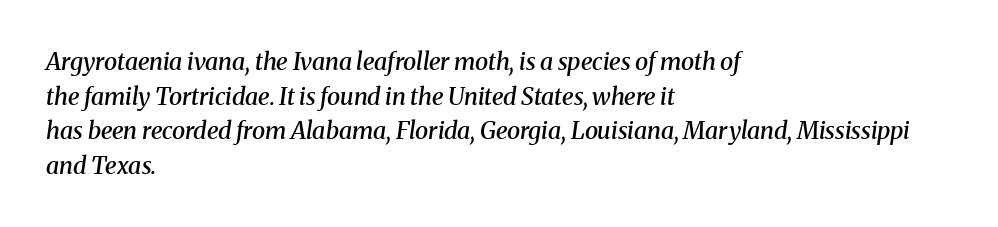
Q: Is the text bold? A: Semi-bold.
Q: Is the text italic (slanted)? A: Yes, it leans right by about 8 degrees.
Q: Is the text underlined? A: No.
Q: How is the paragraph aligned? A: Left-aligned.
Q: Is the spacing between letters normal or unusually wide? A: Normal.
Q: Is the spacing between lines tight, normal or loose? A: Normal.
